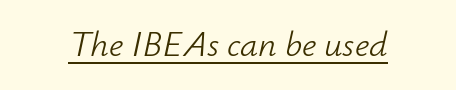
Characters are canted at an angle relative to the baseline's perpendicular. Each line of the rendering has a horizontal stroke beneath the glyphs. Think of a printed novel: that variable character pitch is what you see here. The weight tops out at a normal text grade.
